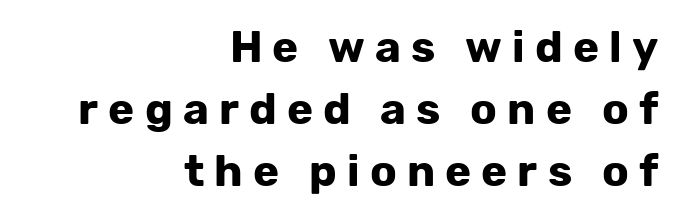
Type style note: lacks serifs. The text block is weighted toward the right margin, trailing off unevenly leftward. The sample has been set heavy, in full bold. Character widths vary here, with narrow letters taking less room than wide ones. Summary of vertical rhythm: regular, with standard interline spacing.
